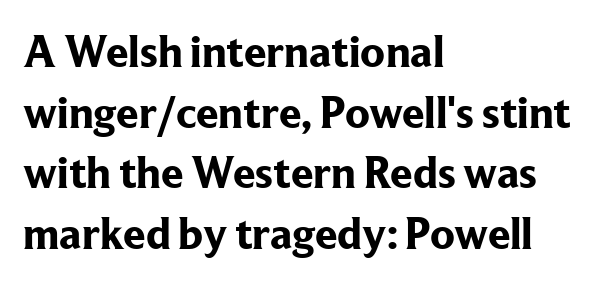
{"serif": "yes", "italic": "no", "bold": "yes", "weight": "bold", "width": "normal", "stroke_contrast": "low", "x_height": "medium", "monospaced": "no", "underline": "no", "align": "left", "line_spacing": "normal", "line_spacing_ratio": 1.35, "letter_spacing": "normal", "letter_spacing_em": 0.0, "glyph_px": 45}
